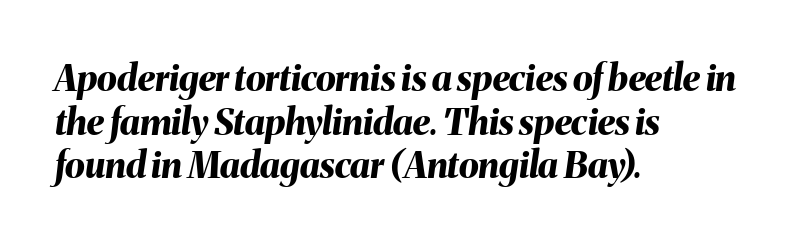
The image shows 36 px bold type, italic (leaning right); set left-aligned, line spacing 1.21x, normal letter spacing, not underlined; medium stroke contrast and a medium x-height.
